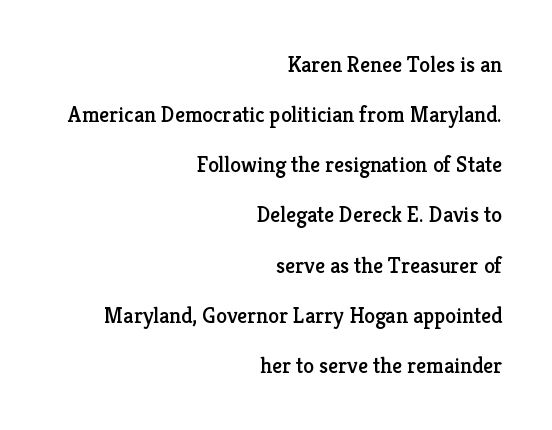
{"italic": "no", "underline": "no", "align": "right", "line_spacing": "loose", "line_spacing_ratio": 2.28, "letter_spacing": "normal", "letter_spacing_em": 0.0, "glyph_px": 22}
